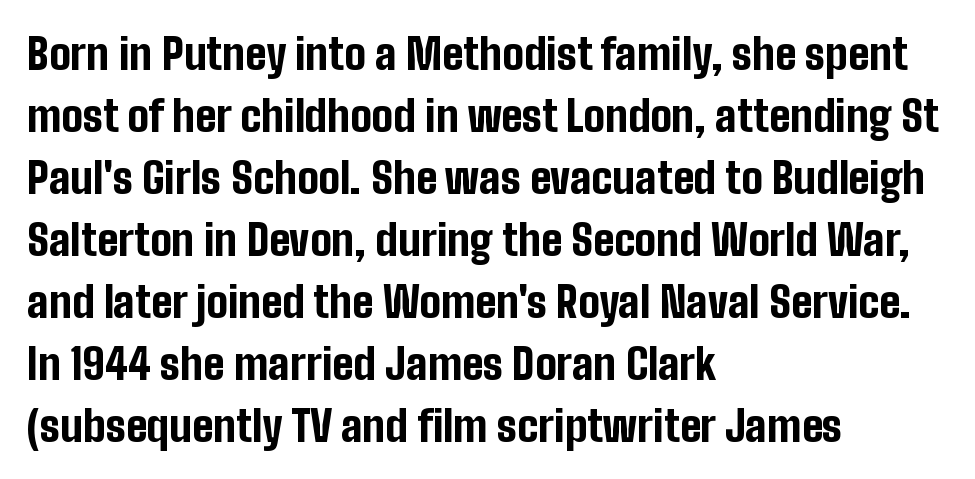
Is this a fixed-width face? No — the glyphs have proportional, varying widths. Notice how the passage keeps a crisp vertical edge on the left only. The lettering holds an erect, upright posture throughout. These words are printed bold, with thick strokes throughout.
